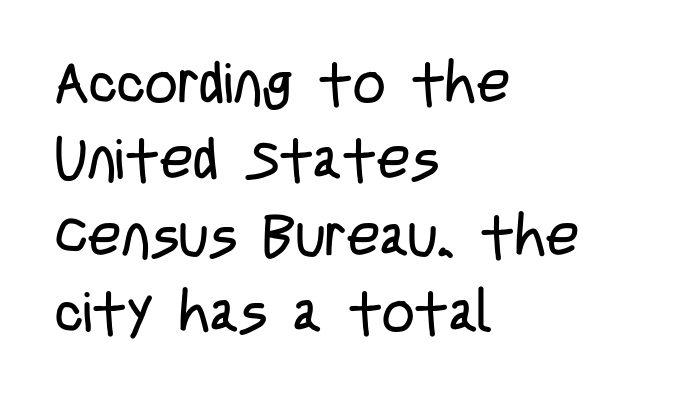
If you drew a ruler down the left edge, every line would touch it. A typesetter would call this proportional, since set widths differ per character. The letterforms sit shoulder to shoulder at normal distance. Italic? Not at all — the glyphs are vertical. The leading is moderate, giving the passage an even texture. Type without underlining.
